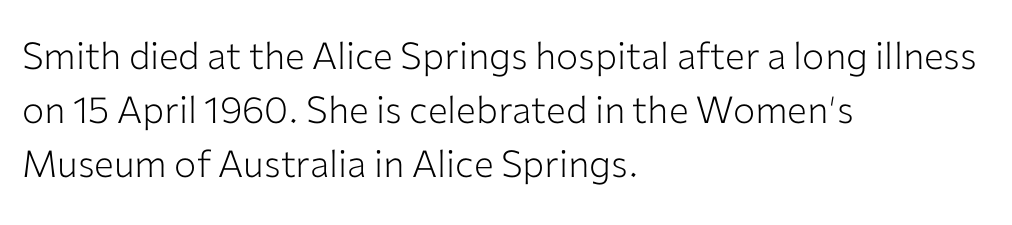
{"serif": "no", "italic": "no", "bold": "no", "weight": "light", "width": "normal", "stroke_contrast": "low", "x_height": "medium", "monospaced": "no", "underline": "no", "align": "left", "line_spacing": "normal", "line_spacing_ratio": 1.46, "letter_spacing": "normal", "letter_spacing_em": 0.0, "glyph_px": 37}
